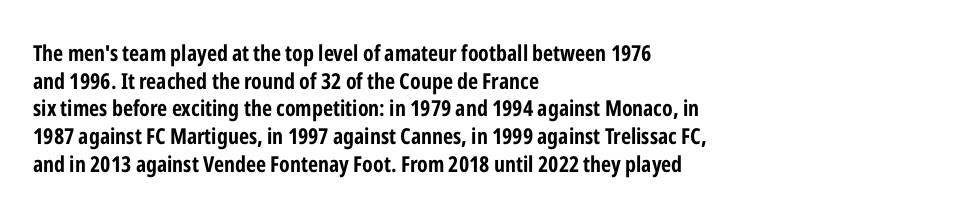
{"italic": "no", "bold": "yes", "underline": "no", "align": "left", "line_spacing": "normal", "line_spacing_ratio": 1.26, "letter_spacing": "normal", "letter_spacing_em": 0.0, "glyph_px": 22}
